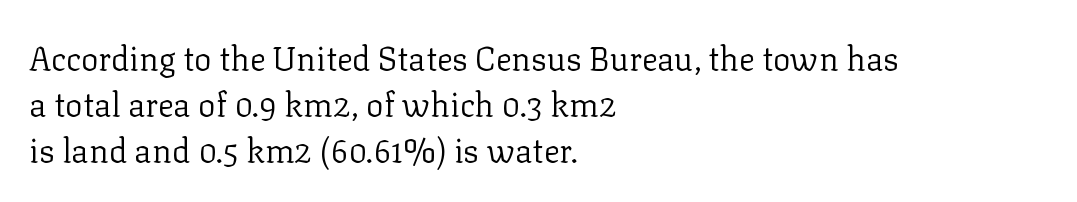
The image shows 33 px regular-weight serif type, upright; set left-aligned, normal line spacing (1.39x), normal letter spacing, not underlined; low stroke contrast and a medium x-height.
